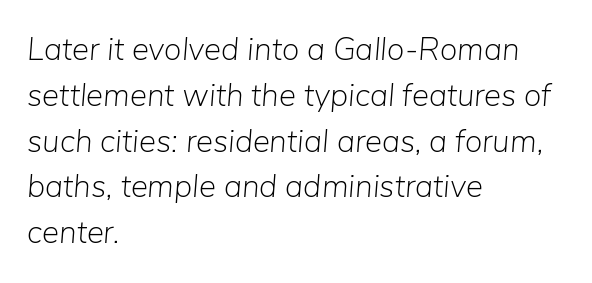
The image shows 32 px light type, italic (leaning right); set left-aligned, normal line spacing (1.43x), normal letter spacing, not underlined; low stroke contrast and a medium x-height.
